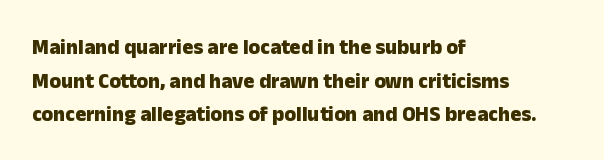
{"italic": "no", "bold": "yes", "underline": "no", "align": "left", "line_spacing": "normal", "line_spacing_ratio": 1.6, "letter_spacing": "normal", "letter_spacing_em": 0.0, "glyph_px": 21}
